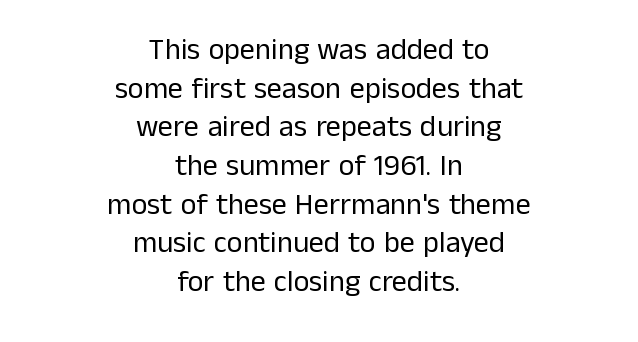
Q: Is the text bold? A: No.
Q: Is the text italic (slanted)? A: No, it is upright.
Q: Is the typeface a serif or a sans-serif typeface? A: Sans-serif.
Q: Is the text underlined? A: No.
Q: How is the paragraph aligned? A: Centered.
Q: Is the spacing between letters normal or unusually wide? A: Normal.
Q: Is the spacing between lines tight, normal or loose? A: Normal.
Q: Width (condensed, normal, or wide)? A: Normal.
Q: Stroke contrast? A: Low.
Q: x-height? A: Medium.
Q: Monospaced? A: No.
